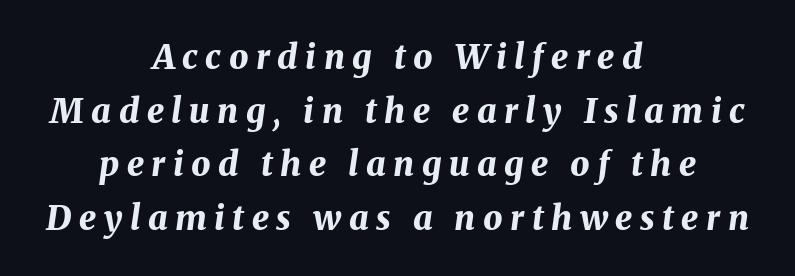
Q: Is the text bold? A: Yes.
Q: Is the text italic (slanted)? A: Yes, it leans right by about 8 degrees.
Q: Is the text underlined? A: No.
Q: How is the paragraph aligned? A: Centered.
Q: Is the spacing between letters normal or unusually wide? A: Unusually wide.
Q: Is the spacing between lines tight, normal or loose? A: Normal.
Q: Width (condensed, normal, or wide)? A: Normal.
Q: Stroke contrast? A: Medium.
Q: x-height? A: Medium.
Q: Monospaced? A: No.
